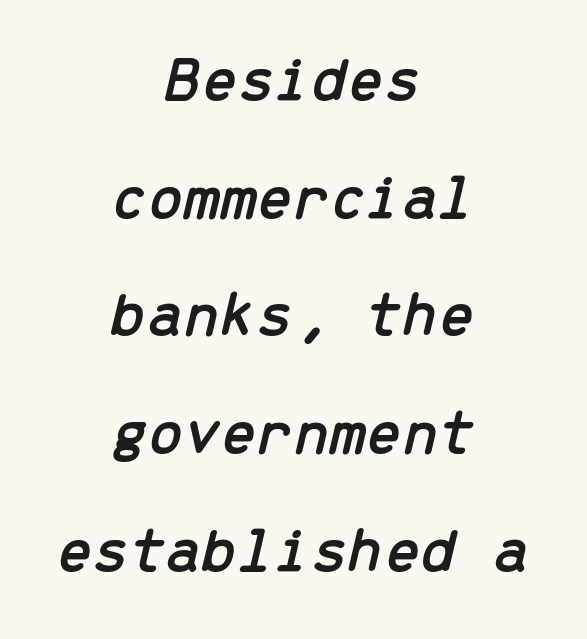
The horizontal fit of the characters is conventional and even. In CSS terms this would be text-align: center. There's an unmistakable incline to the writing here. Spacing verdict: monospaced, one width for all characters.
